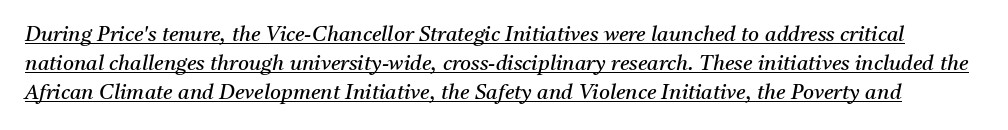
Letters have the restrained weight of plain body copy at most. In designer terms, the underline attribute is active on this setting. Slant detected: the letters are inclined. What stands out about the letter spacing? Nothing — it is the standard amount. This sample keeps an unexceptional amount of space between lines.
